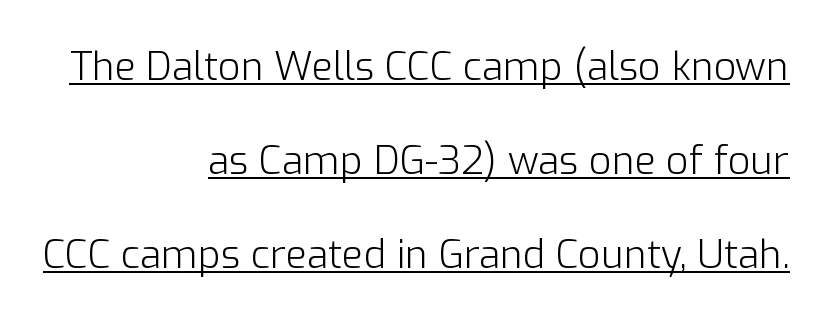
{"serif": "no", "italic": "no", "bold": "no", "weight": "light", "width": "normal", "stroke_contrast": "low", "x_height": "medium", "monospaced": "no", "underline": "yes", "align": "right", "line_spacing": "loose", "line_spacing_ratio": 2.41, "letter_spacing": "normal", "letter_spacing_em": 0.0, "glyph_px": 39}
